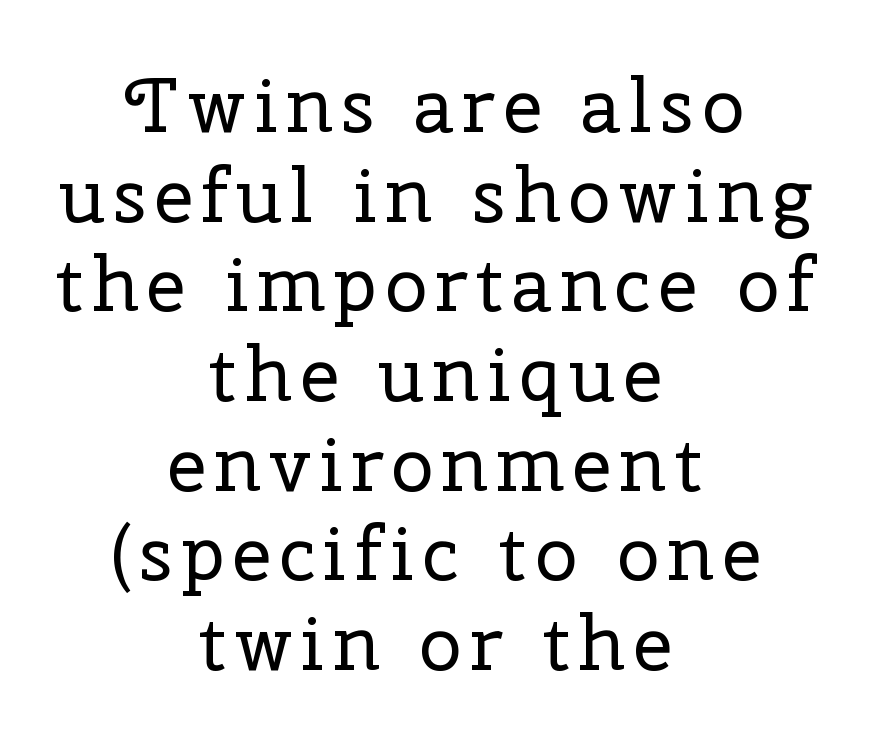
The image shows 76 px regular-weight serif type, upright; set centered, line spacing 1.18x, not underlined; low stroke contrast and a medium x-height.
